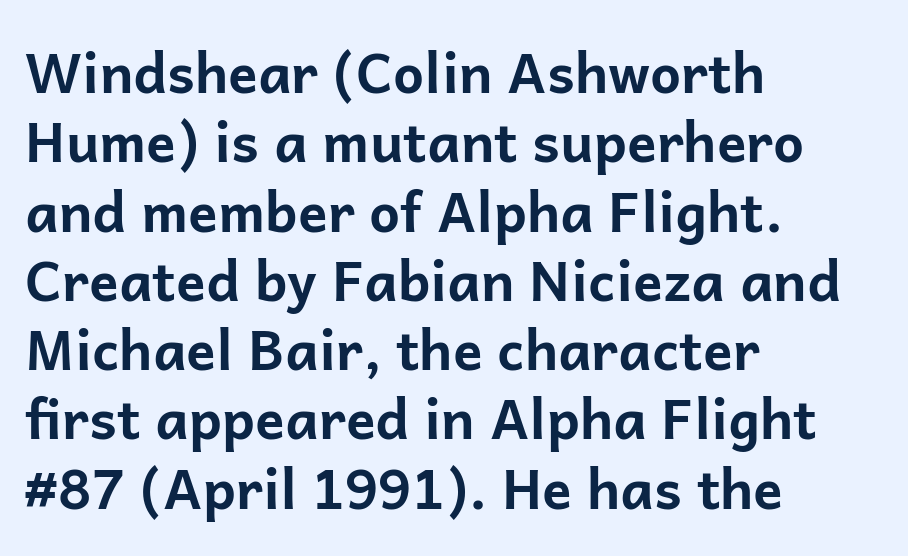
{"serif": "no", "italic": "no", "bold": "yes", "weight": "bold", "width": "normal", "stroke_contrast": "low", "x_height": "medium", "monospaced": "no", "underline": "no", "align": "left", "line_spacing": "normal", "line_spacing_ratio": 1.26, "letter_spacing": "normal", "letter_spacing_em": 0.0, "glyph_px": 55}
